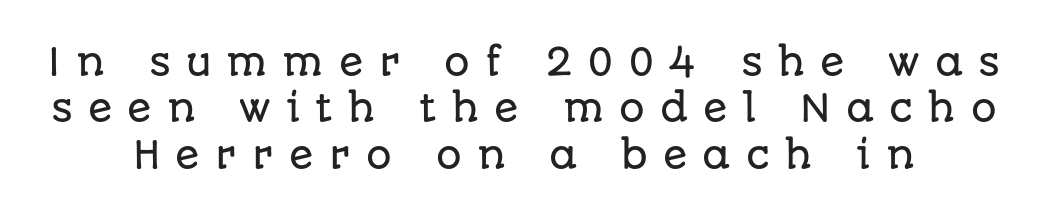
Evenly set lines give the paragraph a standard silhouette. Check the space under the baseline: it is left empty. Each letter's strokes conclude bluntly, with no projecting serifs. Designer's note — italics off, roman on. Substantial extra tracking has been applied to these lines. Typeset on center — no edge is straight.
